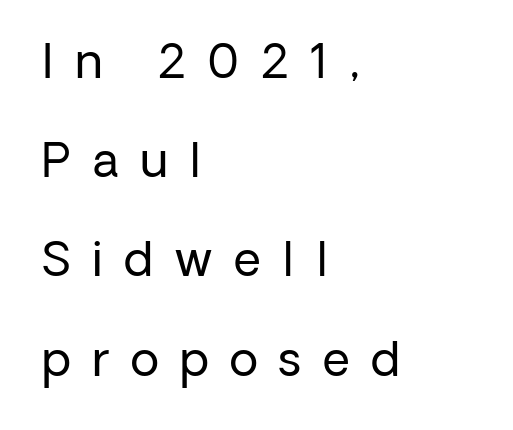
{"serif": "no", "italic": "no", "bold": "no", "weight": "regular", "width": "normal", "stroke_contrast": "low", "x_height": "medium", "monospaced": "no", "underline": "no", "align": "left", "line_spacing": "loose", "line_spacing_ratio": 2.11, "letter_spacing": "wide", "letter_spacing_em": 0.46, "glyph_px": 47}
